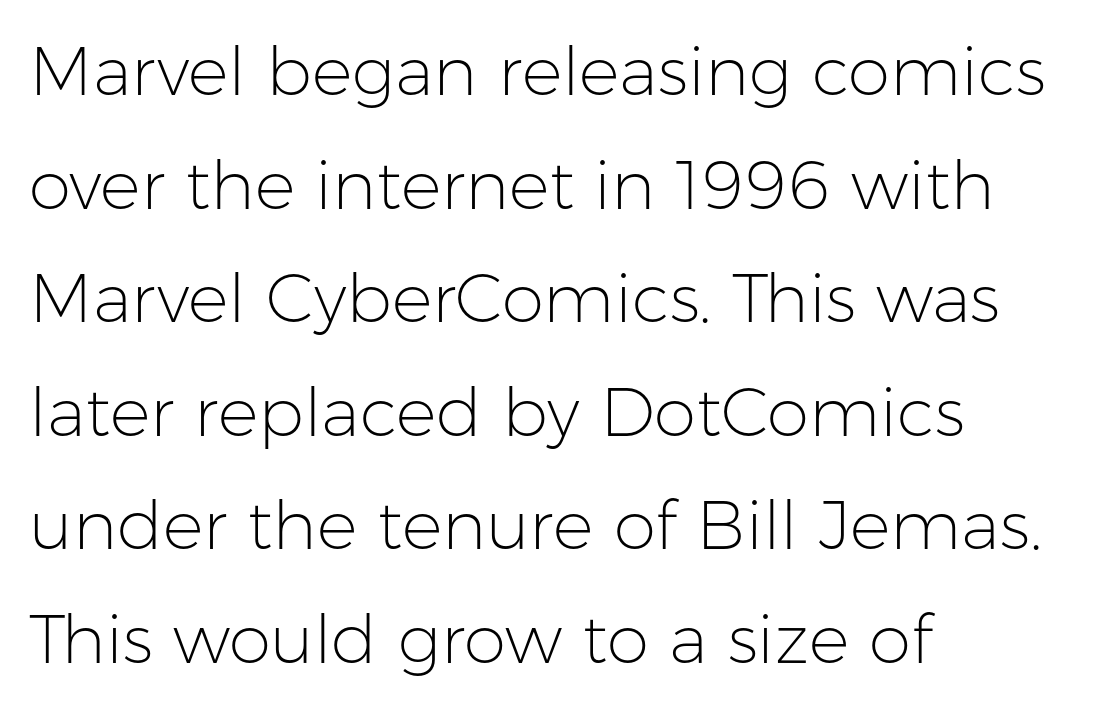
The type is set solid horizontally, with unmodified tracking. Rows of type keep a routine distance in the vertical direction. Counters stay open thanks to moderate or lighter strokes. The compositor pushed each line to the left boundary.
